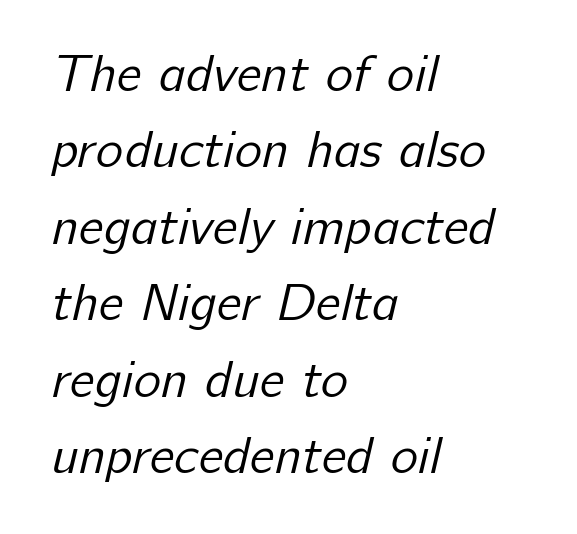
Q: Is the text bold? A: No.
Q: Is the typeface a serif or a sans-serif typeface? A: Sans-serif.
Q: Is the text underlined? A: No.
Q: How is the paragraph aligned? A: Left-aligned.
Q: Is the spacing between letters normal or unusually wide? A: Normal.
Q: Is the spacing between lines tight, normal or loose? A: Normal.
Q: Width (condensed, normal, or wide)? A: Normal.
Q: Stroke contrast? A: Low.
Q: x-height? A: Medium.
Q: Monospaced? A: No.
